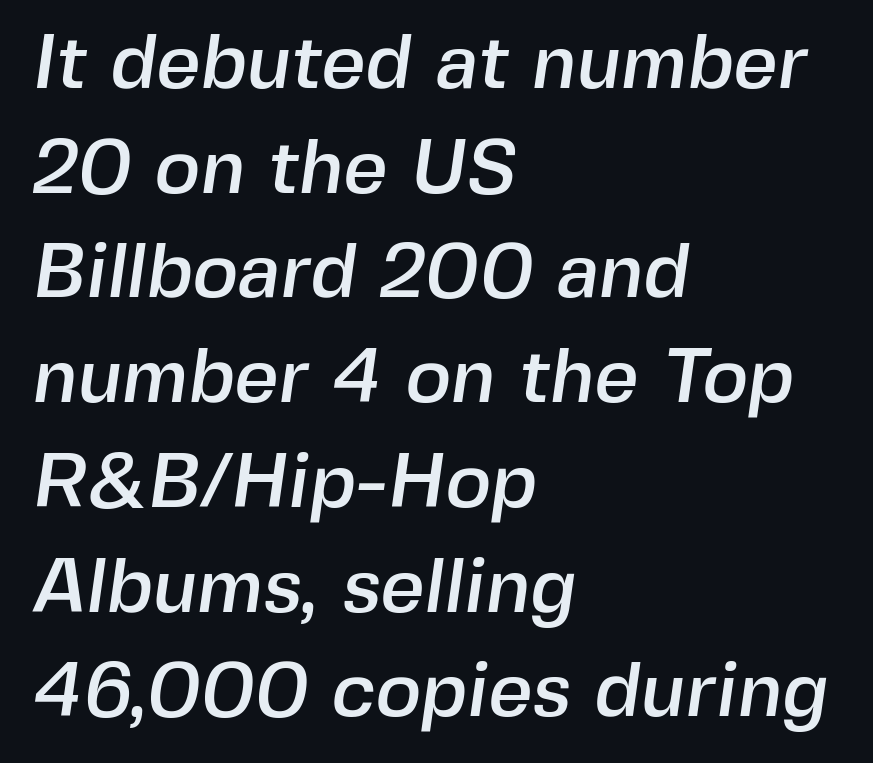
Q: Is the typeface a serif or a sans-serif typeface? A: Sans-serif.
Q: Is the text underlined? A: No.
Q: How is the paragraph aligned? A: Left-aligned.
Q: Is the spacing between letters normal or unusually wide? A: Normal.
Q: Is the spacing between lines tight, normal or loose? A: Normal.
Q: Width (condensed, normal, or wide)? A: Normal.
Q: x-height? A: Medium.
Q: Monospaced? A: No.
